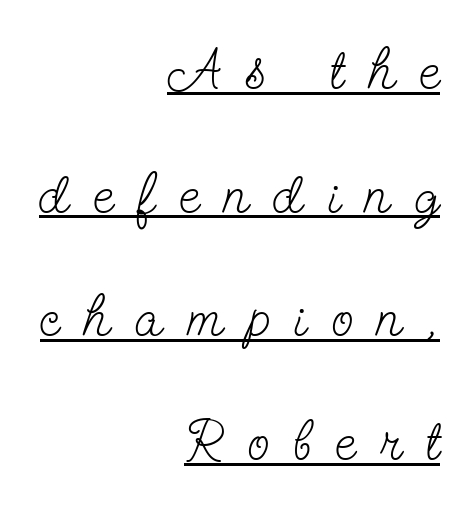
The image shows 57 px light, condensed serif type; set right-aligned, loose line spacing (2.17x), unusually wide letter spacing (+0.44 em), underlined; low stroke contrast and a small x-height.
